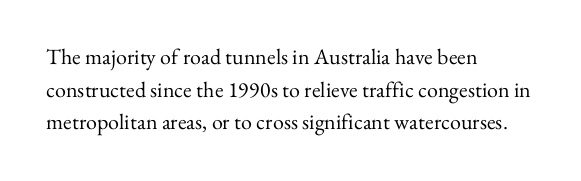
Rows of type keep a routine distance in the vertical direction. The space beneath each line is pristine and unruled. Which margin do the lines hug? The left one — the right edge is uneven. The letterforms sit shoulder to shoulder at normal distance.
